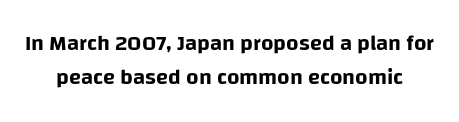
The image shows 22 px text type, upright; set normal line spacing (1.56x), normal letter spacing, not underlined.
